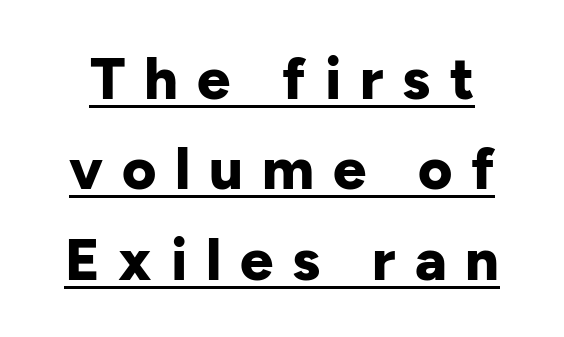
Q: Is the text bold? A: Yes.
Q: Is the text italic (slanted)? A: No, it is upright.
Q: Is the typeface a serif or a sans-serif typeface? A: Sans-serif.
Q: Is the text underlined? A: Yes.
Q: Is the spacing between letters normal or unusually wide? A: Unusually wide.
Q: Is the spacing between lines tight, normal or loose? A: Normal.
Q: Width (condensed, normal, or wide)? A: Normal.
Q: Stroke contrast? A: Low.
Q: x-height? A: Medium.
Q: Monospaced? A: No.
